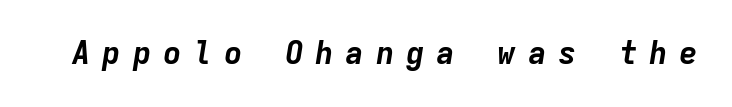
Q: Is the text bold? A: Yes.
Q: Is the text italic (slanted)? A: Yes, it leans right by about 9 degrees.
Q: Is the text underlined? A: No.
Q: Is the spacing between letters normal or unusually wide? A: Unusually wide.
Q: Width (condensed, normal, or wide)? A: Normal.
Q: Stroke contrast? A: Low.
Q: x-height? A: Medium.
Q: Monospaced? A: Yes.
